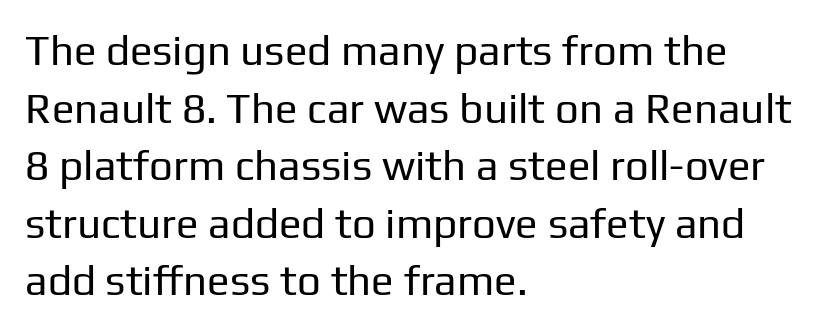
Does the lettering tilt? It doesn't — this is upright. Just letters on the line, the space beneath them empty. No heavy texture on the line: the type isn't bold. Summary of vertical rhythm: regular, with standard interline spacing. The characters display no serif detailing; their extremities are plain. These lines stack with their left ends in a neat column.
